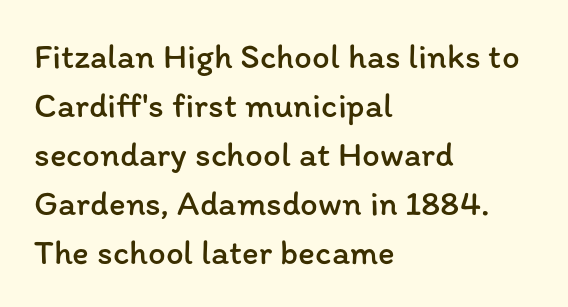
Q: Is the text bold? A: No.
Q: Is the text italic (slanted)? A: No, it is upright.
Q: Is the text underlined? A: No.
Q: How is the paragraph aligned? A: Left-aligned.
Q: Is the spacing between letters normal or unusually wide? A: Normal.
Q: Is the spacing between lines tight, normal or loose? A: Normal.
Q: Width (condensed, normal, or wide)? A: Normal.
Q: Stroke contrast? A: Low.
Q: x-height? A: Medium.
Q: Monospaced? A: No.
